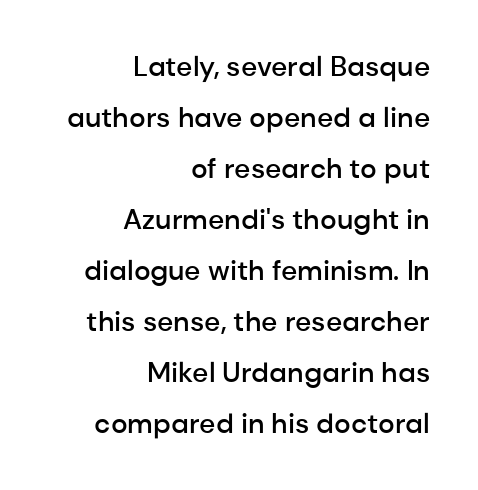
The image shows 28 px semibold sans-serif type, upright; set right-aligned, line spacing 1.82x, normal letter spacing, not underlined; low stroke contrast and a medium x-height.
